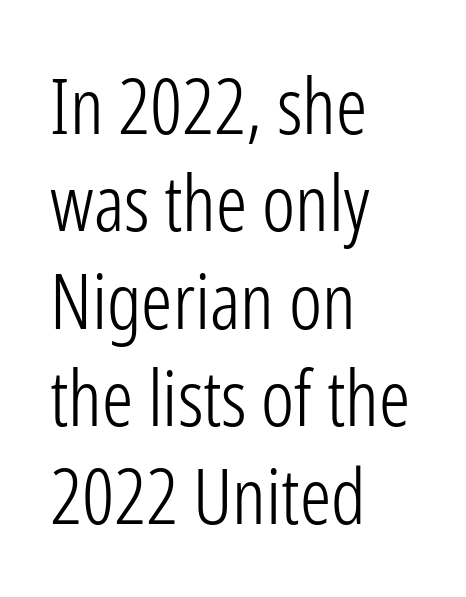
Q: Is the text bold? A: No.
Q: Is the text italic (slanted)? A: No, it is upright.
Q: Is the typeface a serif or a sans-serif typeface? A: Sans-serif.
Q: Is the text underlined? A: No.
Q: How is the paragraph aligned? A: Left-aligned.
Q: Is the spacing between letters normal or unusually wide? A: Normal.
Q: Is the spacing between lines tight, normal or loose? A: Normal.
Q: Width (condensed, normal, or wide)? A: Condensed.
Q: Stroke contrast? A: Low.
Q: x-height? A: Medium.
Q: Monospaced? A: No.
